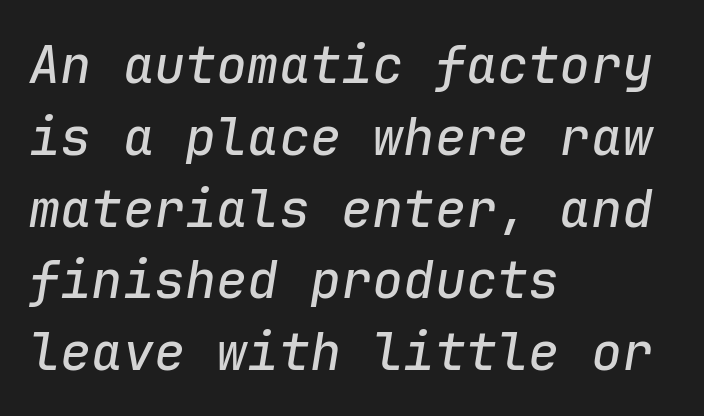
Q: Is the text italic (slanted)? A: Yes, it leans right by about 9 degrees.
Q: Is the text underlined? A: No.
Q: How is the paragraph aligned? A: Left-aligned.
Q: Is the spacing between letters normal or unusually wide? A: Normal.
Q: Is the spacing between lines tight, normal or loose? A: Normal.
Q: Width (condensed, normal, or wide)? A: Normal.
Q: Stroke contrast? A: Low.
Q: x-height? A: Medium.
Q: Monospaced? A: Yes.
